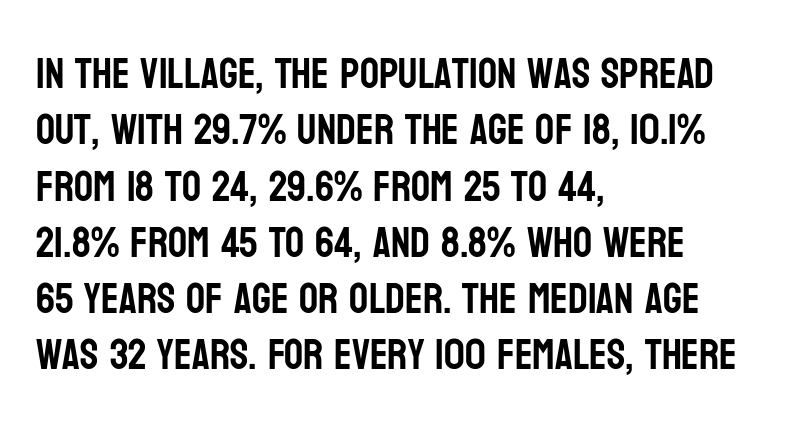
The image shows 42 px condensed sans-serif type, upright; set left-aligned, normal line spacing (1.34x), normal letter spacing, not underlined; low stroke contrast and a large x-height.
